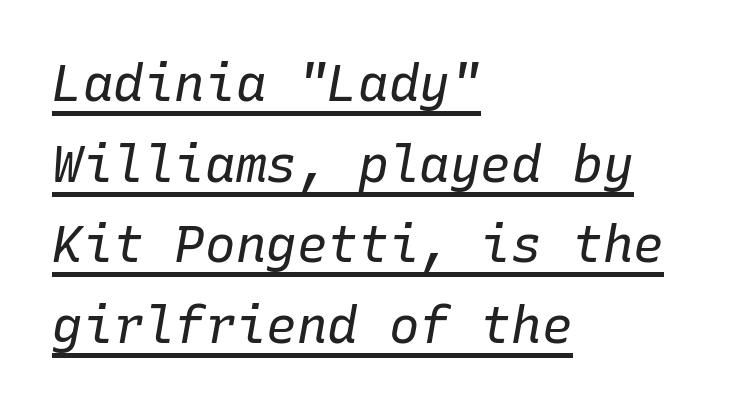
{"italic": "yes", "lean": "right", "slant_degrees": 10, "bold": "no", "weight": "regular", "width": "normal", "stroke_contrast": "low", "x_height": "medium", "monospaced": "yes", "underline": "yes", "align": "left", "line_spacing": "normal", "line_spacing_ratio": 1.58, "letter_spacing": "normal", "letter_spacing_em": 0.0, "glyph_px": 51}
